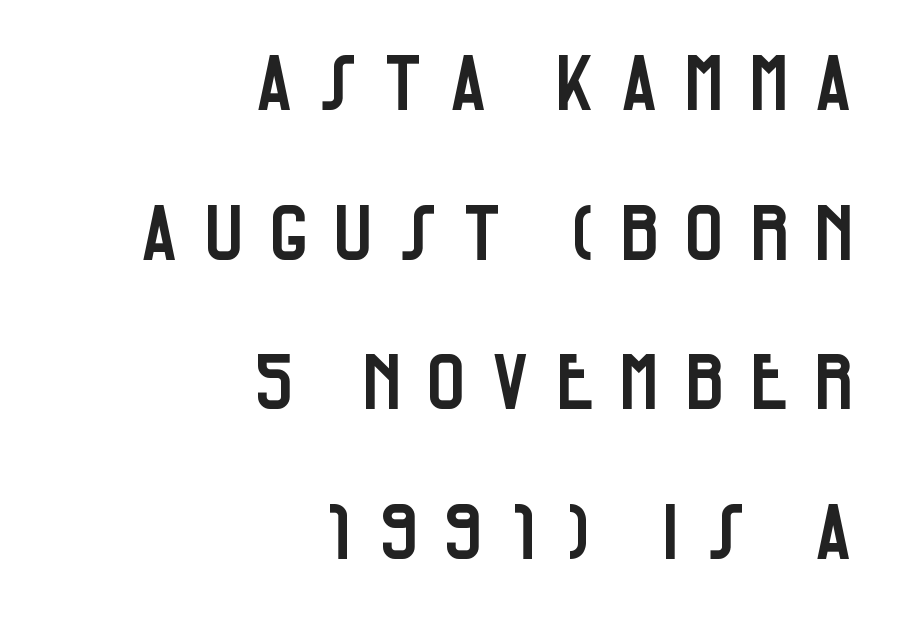
A typesetter would mark this as roman, not italic. This sample trades compactness for vertical openness between lines. This rendering widens character spacing well past its baseline value. The specimen omits any rule beneath the text block's lines. Line ends are locked; line starts wander.
